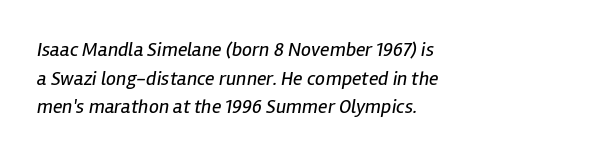
{"italic": "yes", "lean": "right", "slant_degrees": 12, "bold": "no", "underline": "no", "align": "left", "line_spacing": "normal", "line_spacing_ratio": 1.43, "letter_spacing": "normal", "letter_spacing_em": 0.0, "glyph_px": 20}
